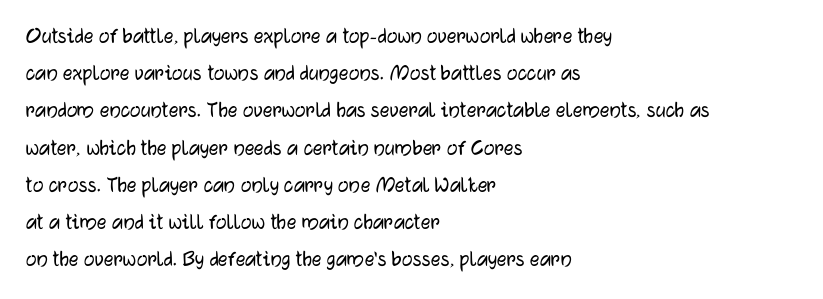
The image shows 24 px text type, upright; set left-aligned, normal line spacing (1.55x), normal letter spacing, not underlined.
